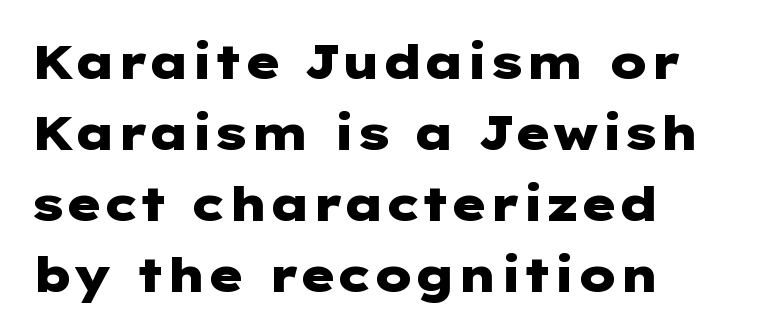
The image shows 48 px heavy, wide sans-serif type, upright; set normal line spacing (1.48x), normal letter spacing, not underlined; low stroke contrast and a medium x-height.
